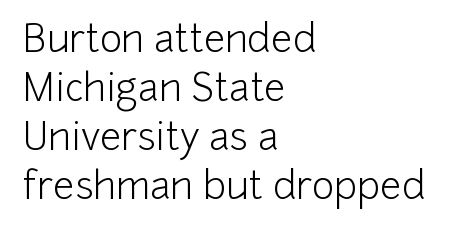
Q: Is the text bold? A: No.
Q: Is the text italic (slanted)? A: No, it is upright.
Q: Is the typeface a serif or a sans-serif typeface? A: Sans-serif.
Q: Is the text underlined? A: No.
Q: How is the paragraph aligned? A: Left-aligned.
Q: Is the spacing between letters normal or unusually wide? A: Normal.
Q: Is the spacing between lines tight, normal or loose? A: Normal.
Q: Width (condensed, normal, or wide)? A: Normal.
Q: Stroke contrast? A: Low.
Q: x-height? A: Medium.
Q: Monospaced? A: No.
